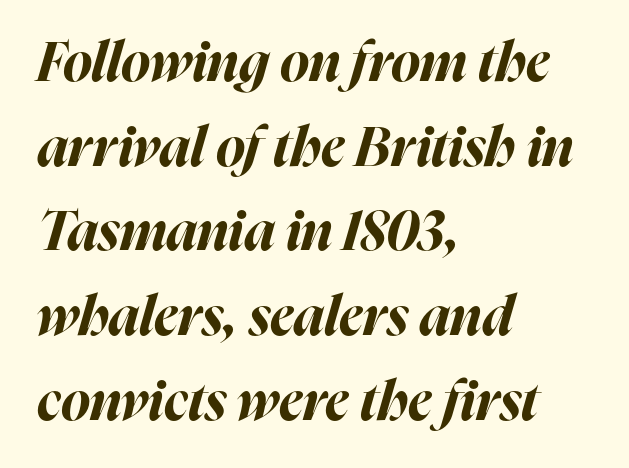
{"italic": "yes", "lean": "right", "slant_degrees": 16, "bold": "yes", "weight": "bold", "width": "normal", "stroke_contrast": "high", "x_height": "medium", "monospaced": "no", "underline": "no", "align": "left", "line_spacing": "normal", "line_spacing_ratio": 1.54, "letter_spacing": "normal", "letter_spacing_em": 0.0, "glyph_px": 55}
